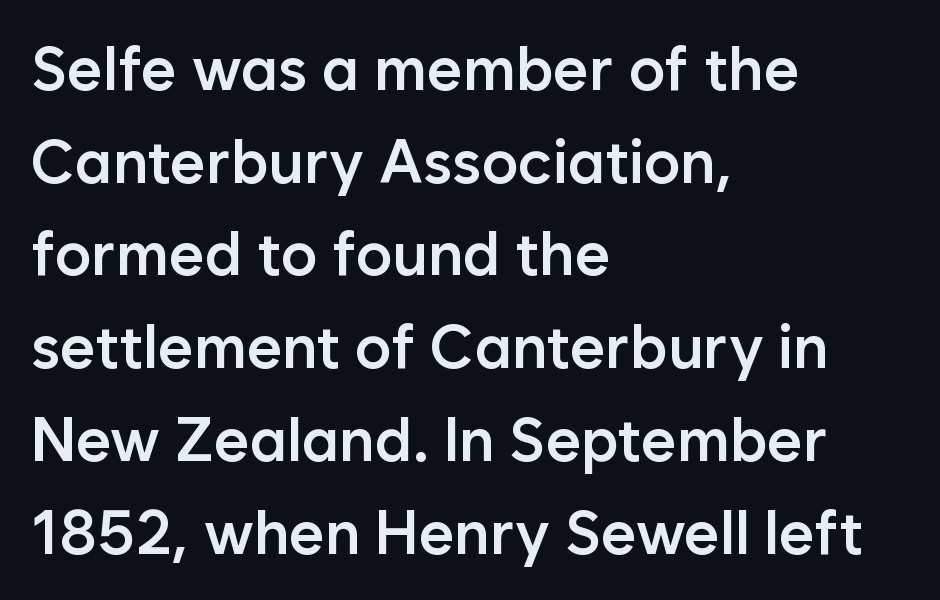
The image shows 61 px semibold sans-serif type, upright; set left-aligned, normal line spacing (1.52x), normal letter spacing, not underlined; low stroke contrast and a medium x-height.
